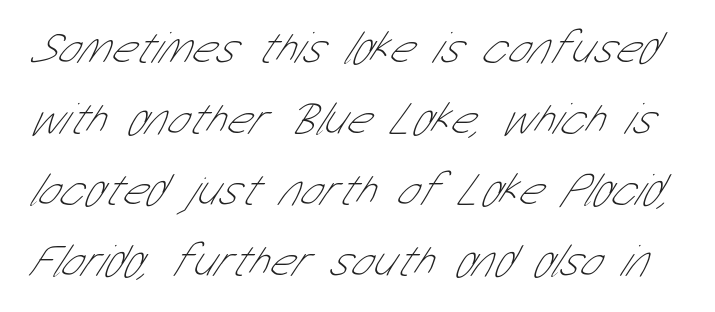
No letter is thick-stroked: the sample isn't bold. What kind of face is this? One without serifs — a sans. These lines sit exactly where default settings would place them. You could not count columns in this text — the font is proportionally spaced. The baseline area is clear. Is the letter spacing exaggerated? No — it looks like the ordinary default.
